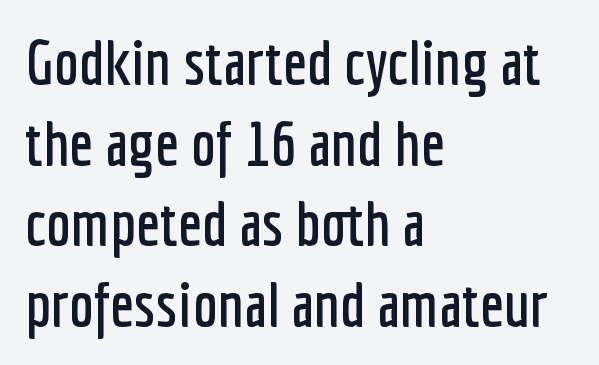
Underline: absent. Observe the absence of serifs on each vertical stroke in this sample. Proportional: the letters do not fall into vertical columns. Alignment: flush left.
